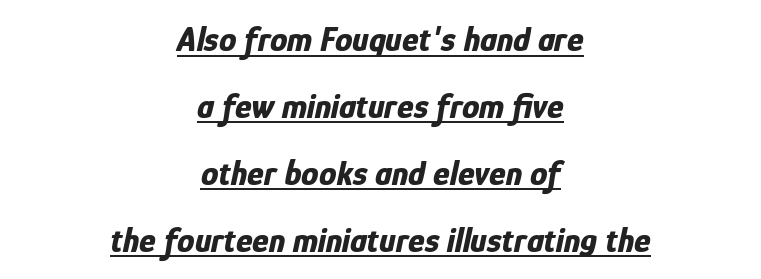
Students, this is bold: see how much ink each stroke carries. Compared with undecorated copy, this sample adds a rule below the words. A centered setting, common on invitations and titles, is used for this passage. Varying glyph widths throughout — classic text-font behaviour. There's an unmistakable incline to the writing here.
